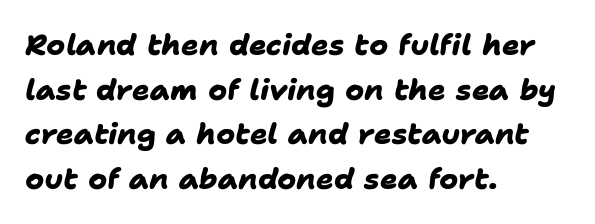
Interline gaps are of average width in this sample. Thick stems and heavy bowls — unmistakably bold. Is the letter spacing exaggerated? No — it looks like the ordinary default. Note the varied advance widths — an 'i' is clearly narrower than an 'm'. A bare baseline throughout the passage. The paragraph shown leans on its left margin.
